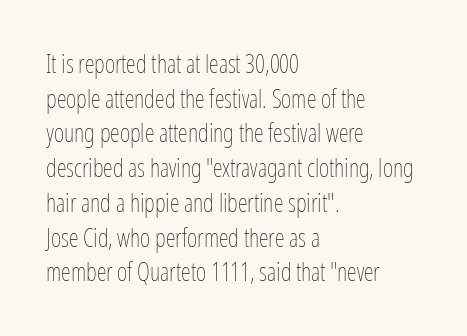
Q: Is the text bold? A: No.
Q: Is the text italic (slanted)? A: No, it is upright.
Q: Is the text underlined? A: No.
Q: How is the paragraph aligned? A: Left-aligned.
Q: Is the spacing between letters normal or unusually wide? A: Normal.
Q: Is the spacing between lines tight, normal or loose? A: Normal.
